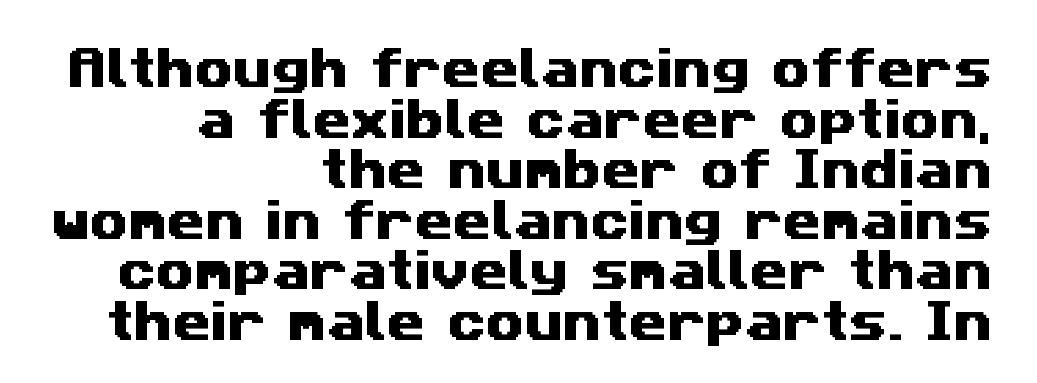
Q: Is the typeface a serif or a sans-serif typeface? A: Sans-serif.
Q: Is the text underlined? A: No.
Q: How is the paragraph aligned? A: Right-aligned.
Q: Is the spacing between letters normal or unusually wide? A: Normal.
Q: Is the spacing between lines tight, normal or loose? A: Tight.
Q: Width (condensed, normal, or wide)? A: Wide.
Q: Stroke contrast? A: Medium.
Q: x-height? A: Medium.
Q: Monospaced? A: No.
